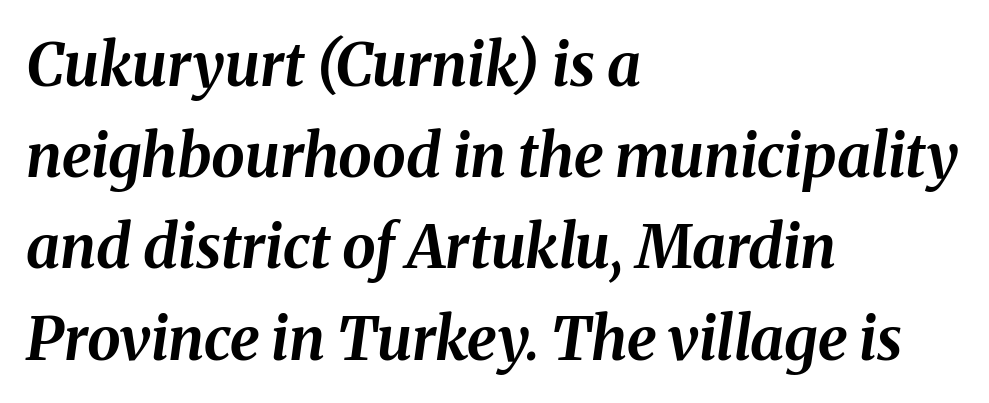
Heavy-handed strokes throughout: this text is bold. This rendering uses left alignment, leaving the right contour irregular. Students, observe: this is what conventionally led text looks like. Rule under the text: the space is simply empty.
